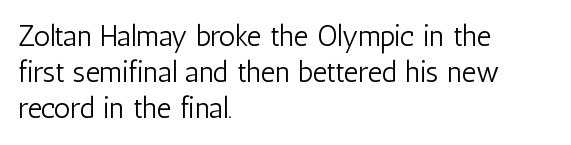
The image shows 29 px light, condensed sans-serif type, upright; set left-aligned, normal line spacing (1.25x), normal letter spacing, not underlined; low stroke contrast and a medium x-height.
